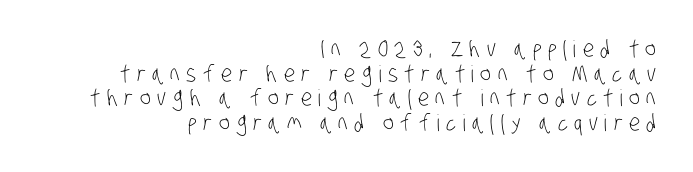
Q: Is the text bold? A: No.
Q: Is the text underlined? A: No.
Q: How is the paragraph aligned? A: Right-aligned.
Q: Is the spacing between letters normal or unusually wide? A: Unusually wide.
Q: Is the spacing between lines tight, normal or loose? A: Tight.
